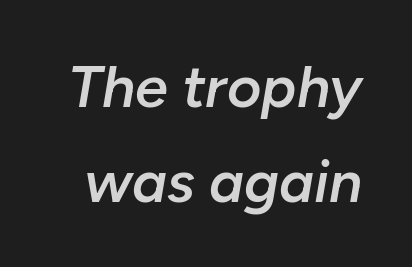
The baseline area is clear. The letters are slanted; this is an italic face. Here the glyphs are tracked normally, forming tight word shapes. Every letter is mildly thick-stroked: semibold rather than bold. Does the leading feel generous? No, just average.
